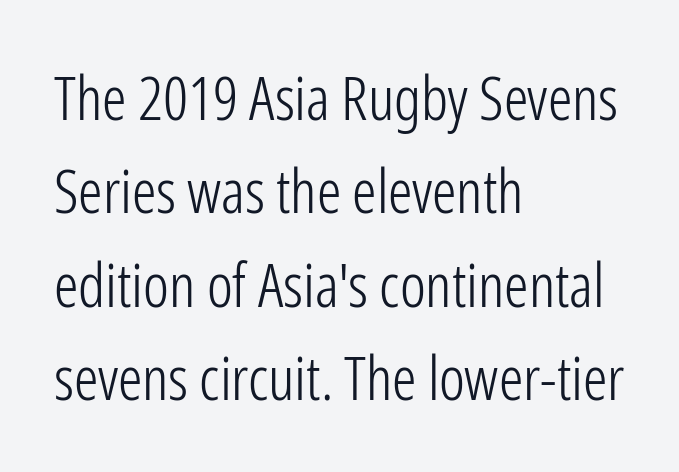
The font is comparable to plain body text, perhaps lighter. In terms of letterform style, serifs are entirely absent. No extra tracking has been applied to these lines. Here the designer chose a conventional face with non-uniform glyph widths. Is there any slant? The stems are plumb. The rendering anchors every line to the left-hand side.
